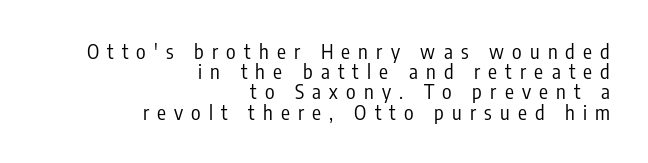
{"italic": "no", "bold": "no", "underline": "no", "align": "right", "line_spacing": "tight", "line_spacing_ratio": 1.01, "letter_spacing": "wide", "letter_spacing_em": 0.41, "glyph_px": 20}
